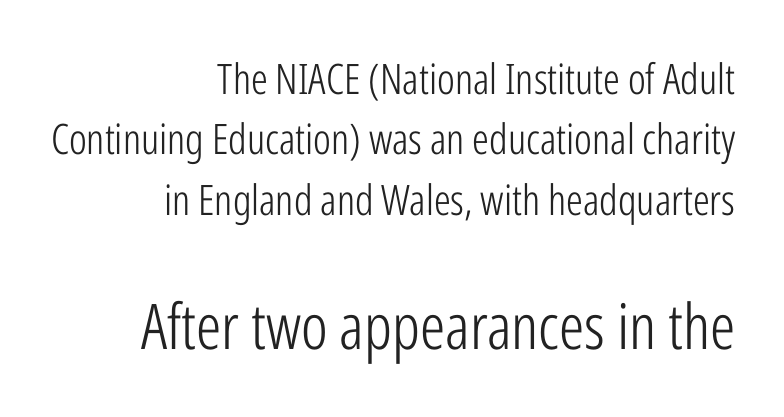
{"serif": "no", "italic": "no", "bold": "no", "weight": "light", "width": "condensed", "stroke_contrast": "low", "x_height": "medium", "monospaced": "no", "underline": "no", "align": "right", "line_spacing": "normal", "line_spacing_ratio": 1.44, "letter_spacing": "normal", "letter_spacing_em": 0.0, "larger_block": "second", "size_ratio": 1.5, "glyph_px": 63}
